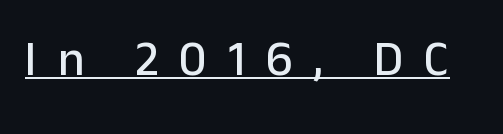
The image shows 49 px sans-serif type, upright; set unusually wide letter spacing (+0.42 em), underlined; low stroke contrast and a medium x-height.
